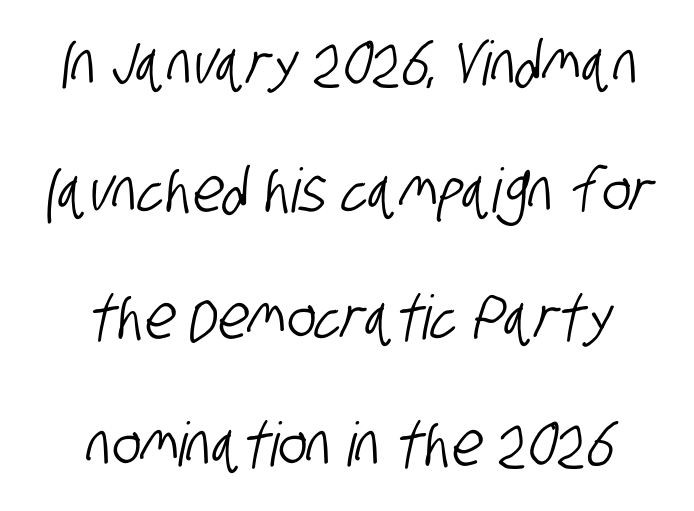
{"serif": "no", "width": "condensed", "stroke_contrast": "low", "x_height": "large", "monospaced": "no", "underline": "no", "align": "center", "line_spacing": "loose", "line_spacing_ratio": 2.08, "letter_spacing": "normal", "letter_spacing_em": 0.0, "glyph_px": 61}
